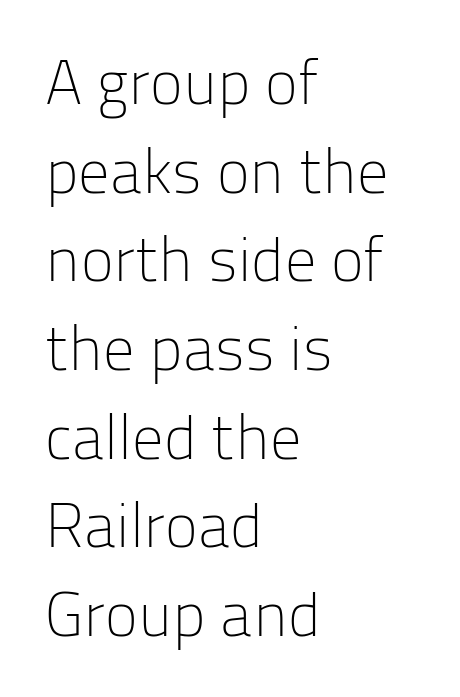
The image shows 62 px light sans-serif type, upright; set left-aligned, normal line spacing (1.43x), normal letter spacing, not underlined; low stroke contrast and a medium x-height.
